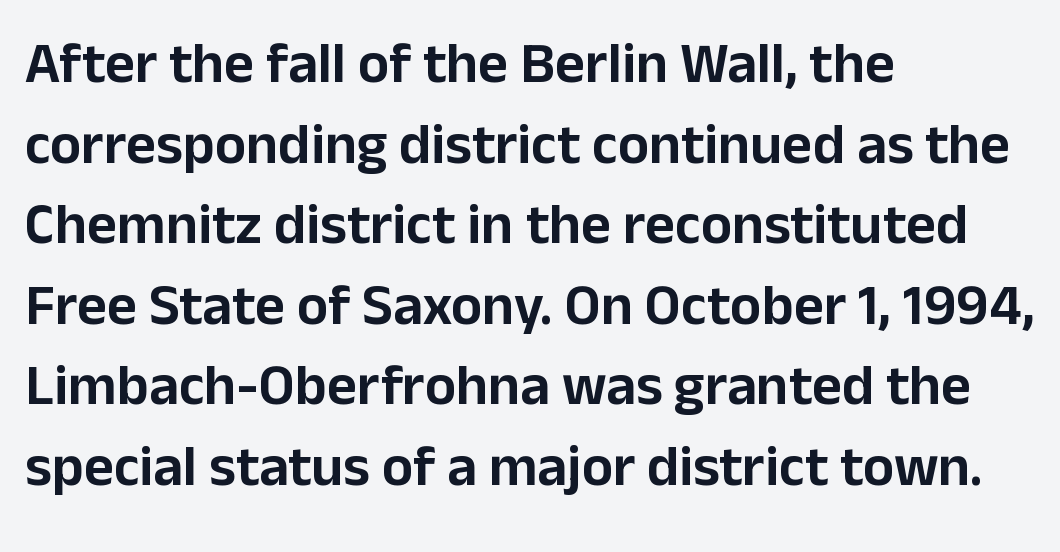
Note: no serifs on the glyphs. The compositor pushed each line to the left boundary. Is there any slant? The stems are plumb. Letter spacing: default. Varying glyph widths throughout — classic text-font behaviour. The string is rendered with underlining switched off.
